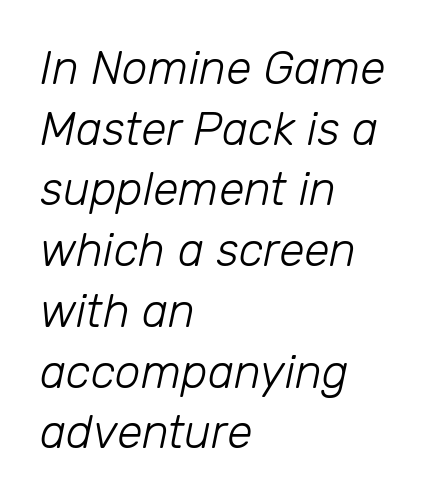
The image shows 46 px light type, italic (leaning right); set left-aligned, normal line spacing (1.32x), normal letter spacing, not underlined; low stroke contrast and a medium x-height.
